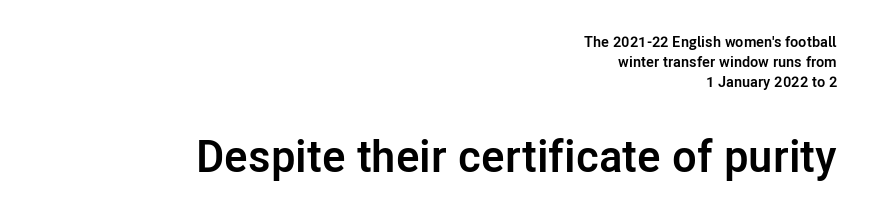
This is heavy type, rendered in bold. Is this a fixed-width face? No — the glyphs have proportional, varying widths. Caption: standard tracking, unaltered. Right-aligned paragraph, ragged on the left. The area under the type is left untouched. The passage shown is typeset with a sans-serif family.
